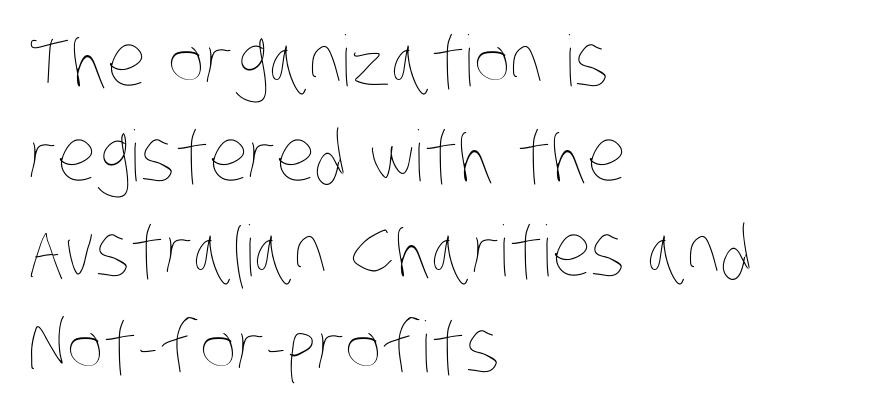
Does the leading feel generous? No, just average. Check the space under the baseline: it is left empty. In terms of letterspacing, this is plain default setting. Spacing verdict: proportional, widths tailored to each character. Line starts are locked; line ends wander.
